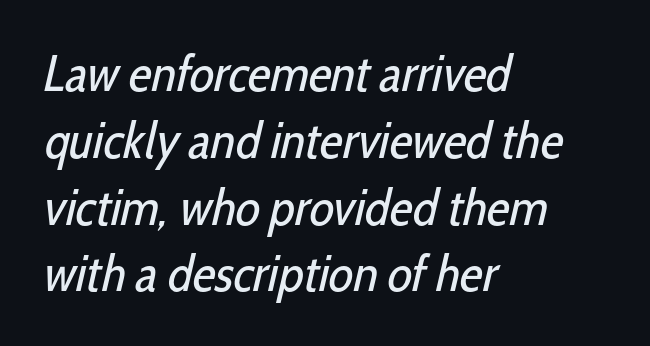
{"serif": "no", "bold": "no", "weight": "regular", "width": "condensed", "stroke_contrast": "low", "x_height": "medium", "monospaced": "no", "underline": "no", "align": "left", "line_spacing": "normal", "line_spacing_ratio": 1.31, "letter_spacing": "normal", "letter_spacing_em": 0.0, "glyph_px": 51}
